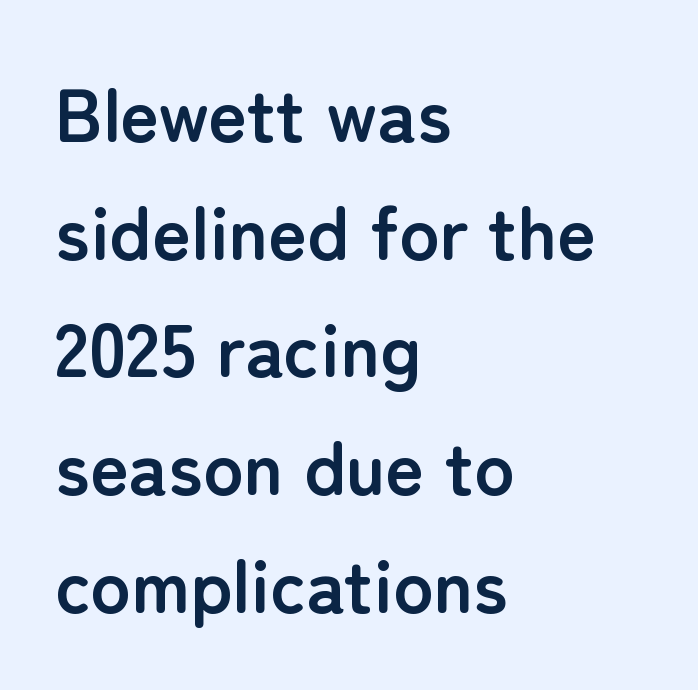
Q: Is the text bold? A: Yes.
Q: Is the text italic (slanted)? A: No, it is upright.
Q: Is the typeface a serif or a sans-serif typeface? A: Sans-serif.
Q: Is the text underlined? A: No.
Q: How is the paragraph aligned? A: Left-aligned.
Q: Is the spacing between letters normal or unusually wide? A: Normal.
Q: Is the spacing between lines tight, normal or loose? A: Normal.
Q: Width (condensed, normal, or wide)? A: Normal.
Q: Stroke contrast? A: Low.
Q: x-height? A: Medium.
Q: Monospaced? A: No.
